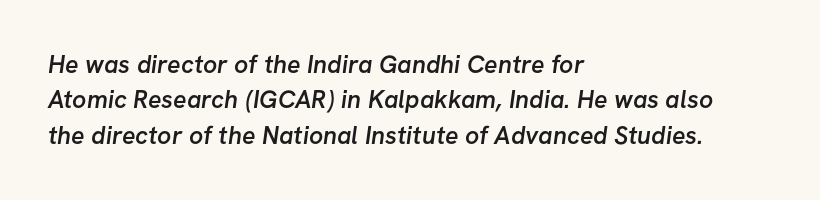
Honestly, the letter spacing is just normal — you wouldn't notice it. The sample has been set in demibold, a notch under bold. Casual observation: everything's shoved over to the left. Type without underlining. Normally led — the rows are evenly, conventionally spaced.
